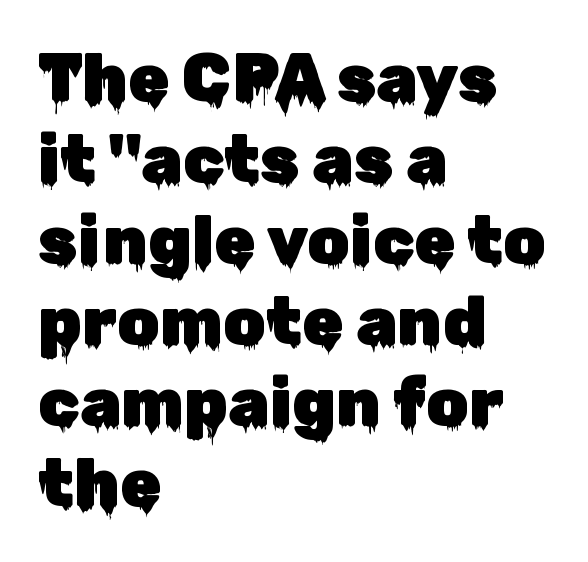
Posture: upright roman. Notice how the passage keeps a crisp vertical edge on the left only. Lines of text with bare space underneath. Is this a sans? Yes — the strokes have no serifs. How are the letters spaced? Ordinarily, with no added tracking. The passage shown is typed in a proportional face where columns would drift.
